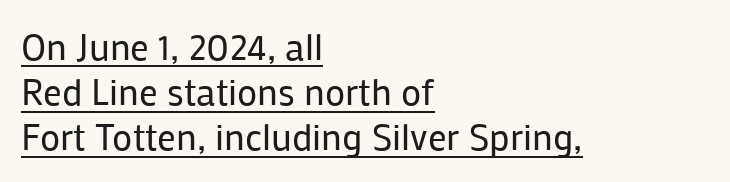
Serif or sans? Sans — the stroke terminals are bare. You could call the tracking neutral — neither tight nor loose. The characters are drawn with everyday or finer stroke widths. Is there any slant? The stems are plumb. You could not count columns in this text — the font is proportionally spaced. The specimen includes a rule beneath the text block's lines.
